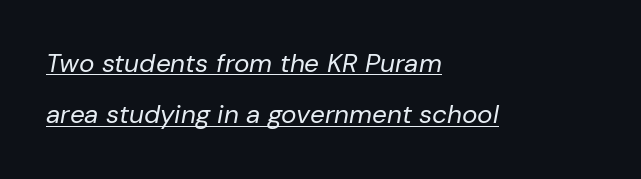
Q: Is the text bold? A: No.
Q: Is the text italic (slanted)? A: Yes, it leans right by about 10 degrees.
Q: Is the text underlined? A: Yes.
Q: How is the paragraph aligned? A: Left-aligned.
Q: Is the spacing between letters normal or unusually wide? A: Normal.
Q: Is the spacing between lines tight, normal or loose? A: Loose.
